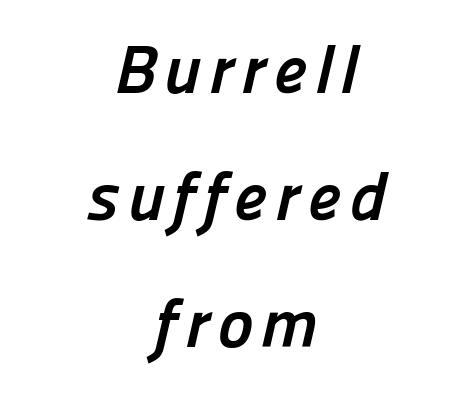
{"serif": "no", "bold": "yes", "weight": "semibold", "width": "normal", "stroke_contrast": "low", "x_height": "medium", "monospaced": "no", "underline": "no", "align": "center", "line_spacing_ratio": 1.87, "glyph_px": 68}
